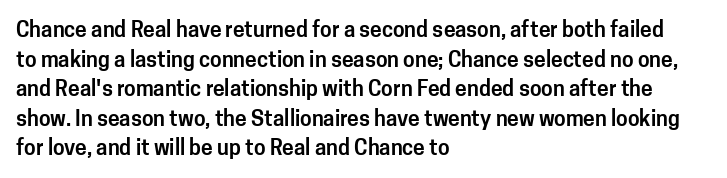
Q: Is the text italic (slanted)? A: No, it is upright.
Q: Is the text underlined? A: No.
Q: How is the paragraph aligned? A: Left-aligned.
Q: Is the spacing between letters normal or unusually wide? A: Normal.
Q: Is the spacing between lines tight, normal or loose? A: Normal.
